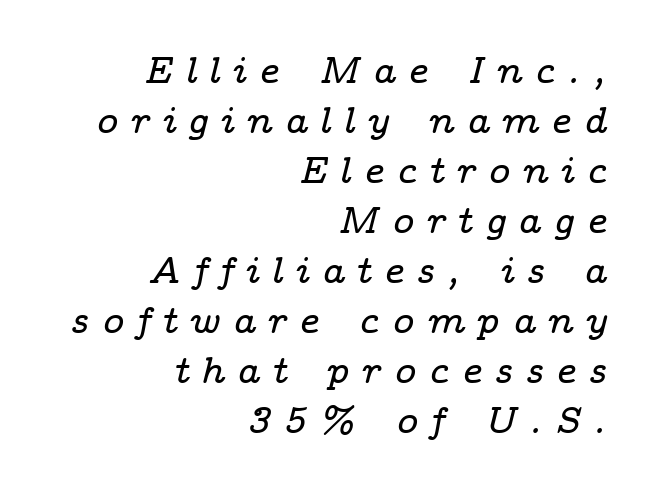
Leading matches the norm, producing a regular column. The area under the type is left untouched. You could only call the tracking loose — the letters float apart. The rendering uses natural spacing where letterforms have individual widths. I'd call this a serif setting — the letters wear small feet. Casual observation: everything's shoved over to the right.
